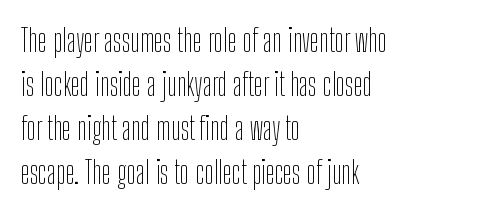
{"serif": "no", "italic": "no", "bold": "no", "weight": "thin", "width": "condensed", "stroke_contrast": "low", "x_height": "medium", "monospaced": "no", "underline": "no", "align": "left", "line_spacing": "normal", "line_spacing_ratio": 1.42, "letter_spacing": "normal", "letter_spacing_em": 0.0, "glyph_px": 31}
